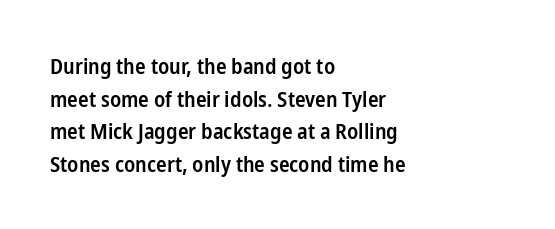
The image shows 22 px text type, upright; set left-aligned, normal line spacing (1.48x), normal letter spacing, not underlined.
